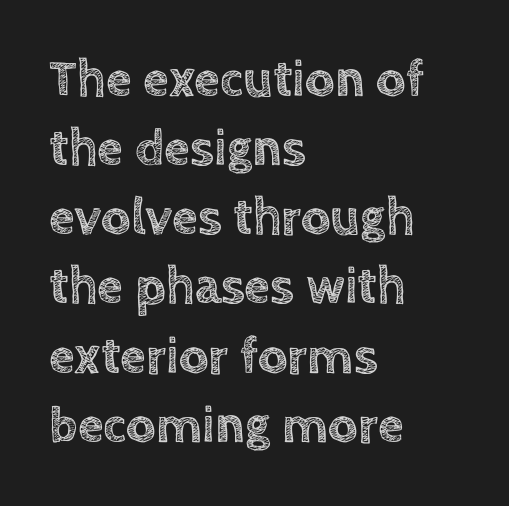
The image shows 52 px text type, upright; set left-aligned, normal line spacing (1.33x), normal letter spacing, not underlined; a large x-height.
